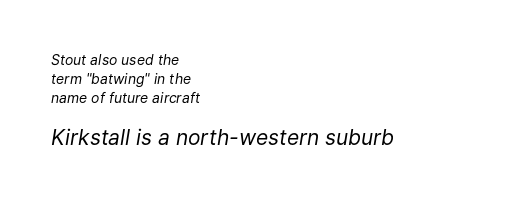
Clear beneath every line of the passage. Which chunk is bigger? The second one — the bottom block dwarfs the top. These lines stack with their left ends in a neat column. Line spacing here is normal.
